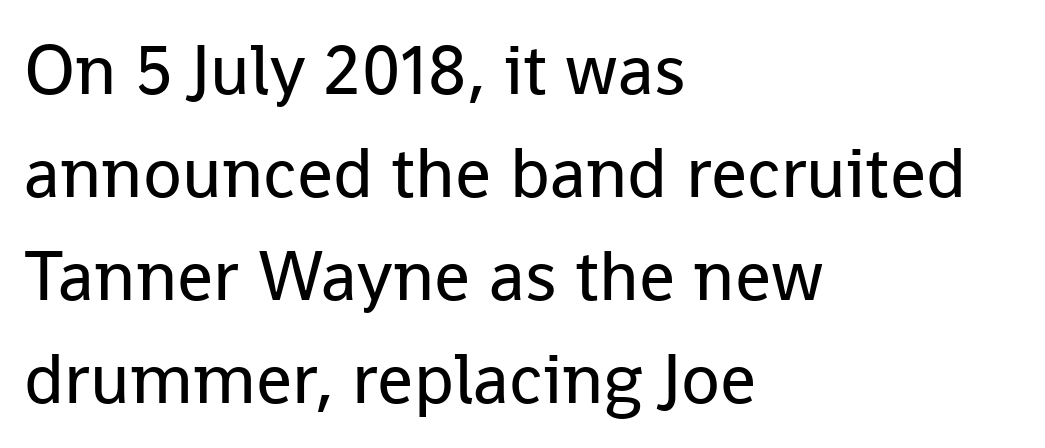
The image shows 71 px regular-weight sans-serif type, upright; set left-aligned, normal line spacing (1.45x), normal letter spacing, not underlined; low stroke contrast and a medium x-height.
